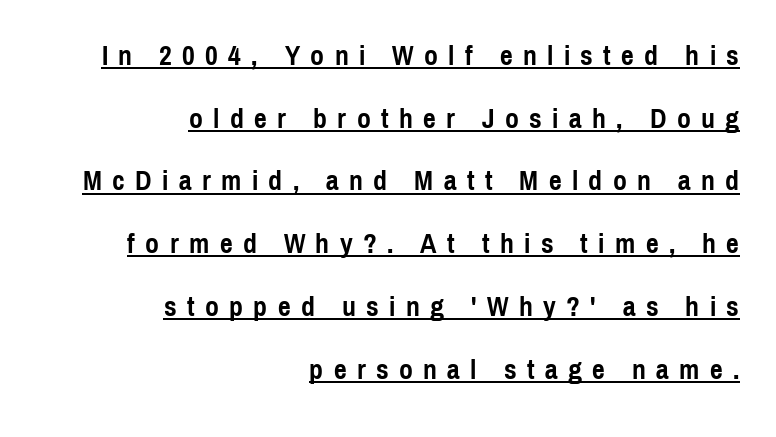
A rule runs beneath these lines of type. These lines are composed in type without serifs. The letters are spread apart with noticeably loose tracking. These lines are rendered in a variable-pitch font. You can tell it's not italic because the verticals are truly vertical. Its strokes are broad and dark, the hallmark of bold type.
